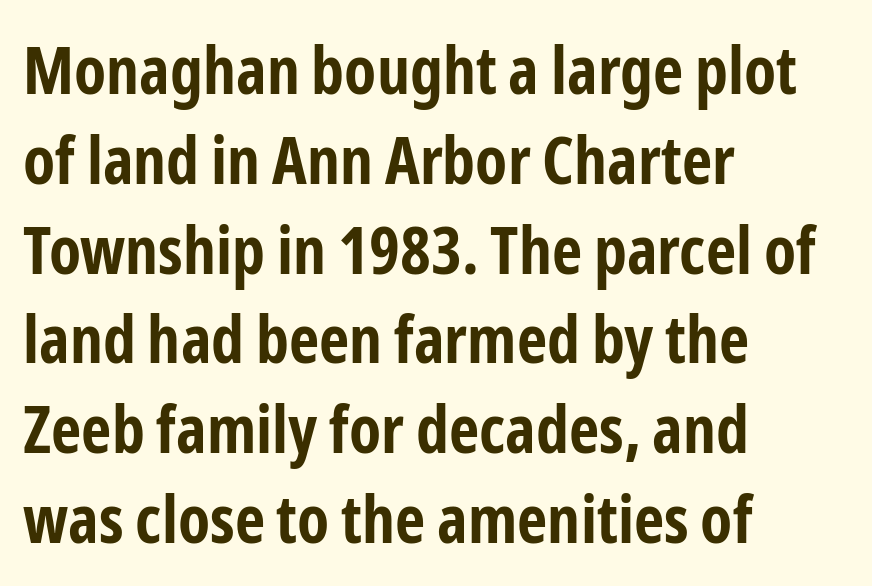
Ascenders rise straight up at ninety degrees. Anything drawn beneath the words? Only blank space. How heavy is the stroke? Heavy — this is a bold. The lines are quadded left. Do the characters align in a grid? No, the font is proportional.
